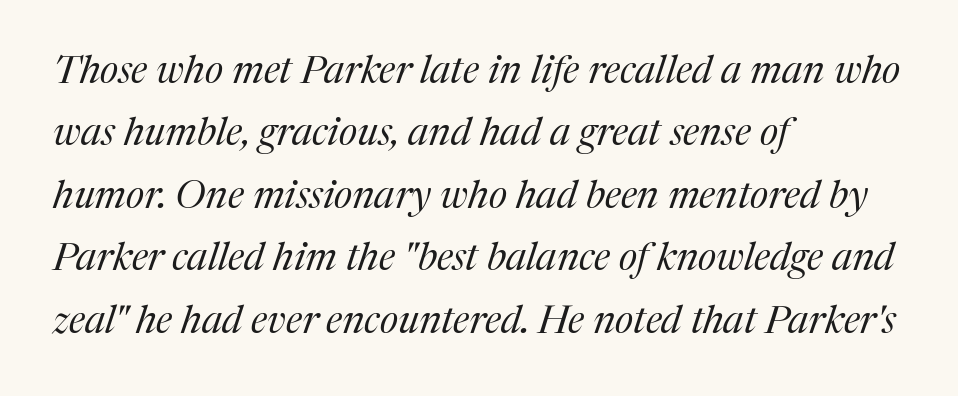
Q: Is the text bold? A: No.
Q: Is the text italic (slanted)? A: Yes, it leans right by about 17 degrees.
Q: Is the typeface a serif or a sans-serif typeface? A: Serif.
Q: Is the text underlined? A: No.
Q: How is the paragraph aligned? A: Left-aligned.
Q: Is the spacing between letters normal or unusually wide? A: Normal.
Q: Is the spacing between lines tight, normal or loose? A: Normal.
Q: Width (condensed, normal, or wide)? A: Normal.
Q: Stroke contrast? A: Medium.
Q: x-height? A: Medium.
Q: Monospaced? A: No.
